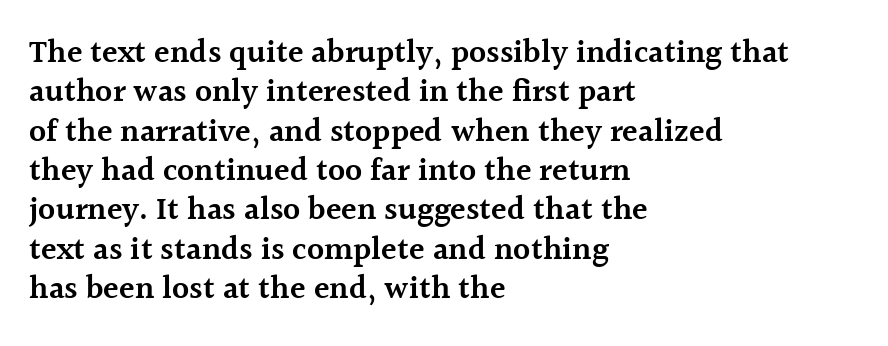
{"serif": "yes", "italic": "no", "bold": "semi", "weight": "semibold", "width": "normal", "x_height": "medium", "monospaced": "no", "underline": "no", "align": "left", "line_spacing_ratio": 1.23, "letter_spacing": "normal", "letter_spacing_em": 0.0, "glyph_px": 32}
